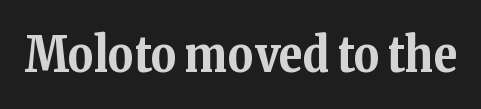
No word sits above an underline. Characters follow at the spacing the type designer built in. These words are printed bold, with thick strokes throughout. Here the designer chose a conventional face with non-uniform glyph widths.
